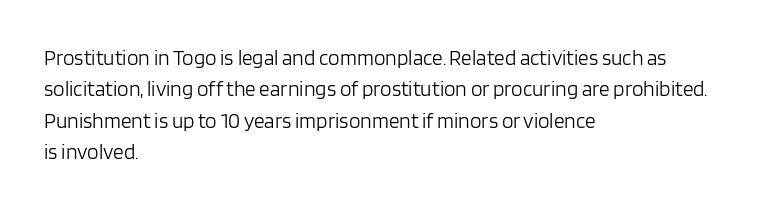
{"italic": "no", "bold": "no", "underline": "no", "align": "left", "line_spacing": "normal", "line_spacing_ratio": 1.5, "letter_spacing": "normal", "letter_spacing_em": 0.0, "glyph_px": 21}
